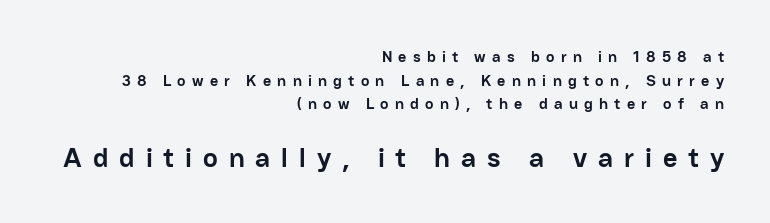
The vertical gap from one line to the next is medium. Weight: bold. Visually the block forms a straight wall on the right and a jagged coastline on the left. The more generous point size was reserved for the lower chunk. The glyphs in this specimen are sans serif.
